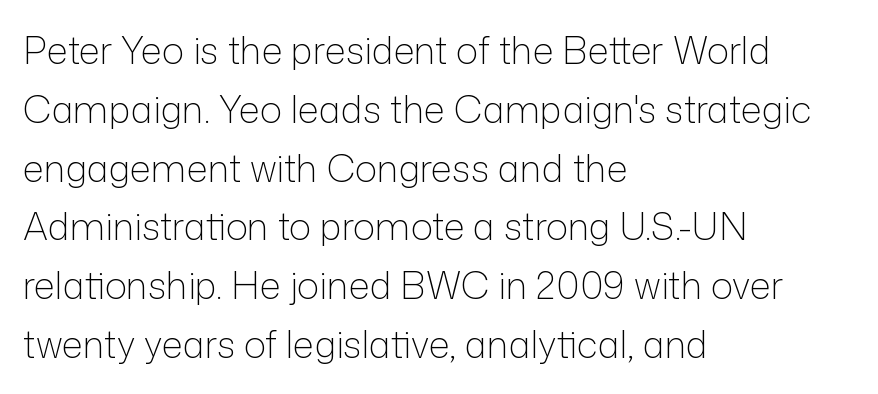
Posture: upright roman. All the whitespace from short lines collects on the right. Weight class: somewhere from thin through regular. The letters advance in unequal steps, a hallmark of proportional type.
